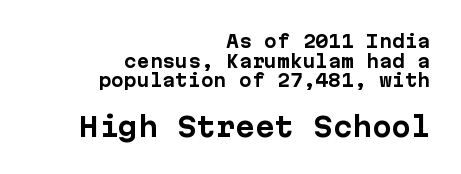
The image shows 26 px bold type, upright; set right-aligned, line spacing 1.16x, normal letter spacing, not underlined; the second (bottom) block is 1.53x larger.
